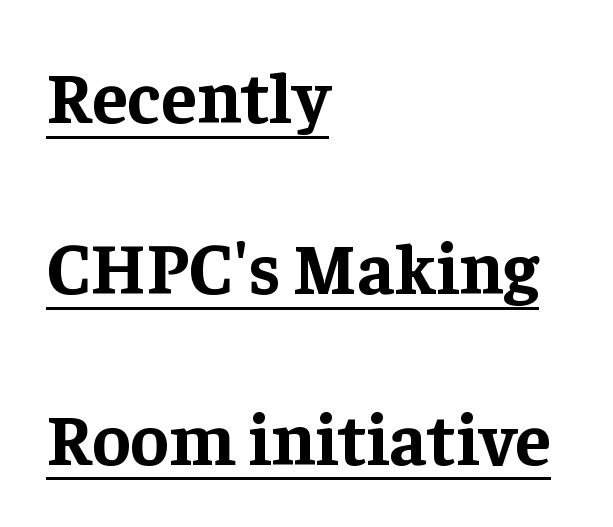
The image shows 73 px bold serif type, upright; set left-aligned, loose line spacing (2.34x), normal letter spacing, underlined; low stroke contrast and a medium x-height.
